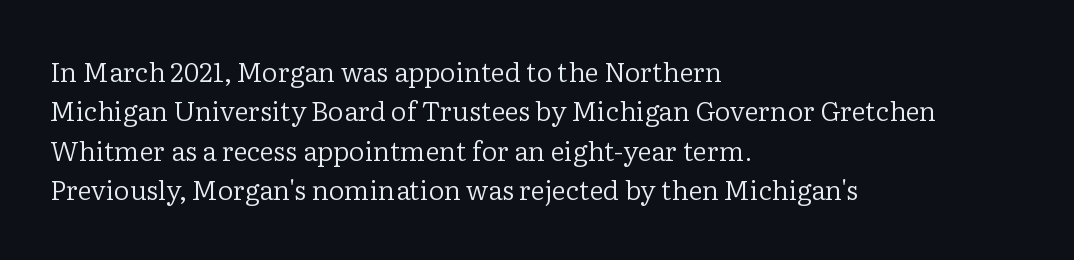
Quick note: not italic, upright. Is the stroke heavy? The answer is a plain regular-or-lighter. The setting favours the left margin, as ordinary paragraphs usually do. Has an underline been added? It has not. Tracking here is standard; glyphs follow each other at the usual distance. Line spacing here is normal.
